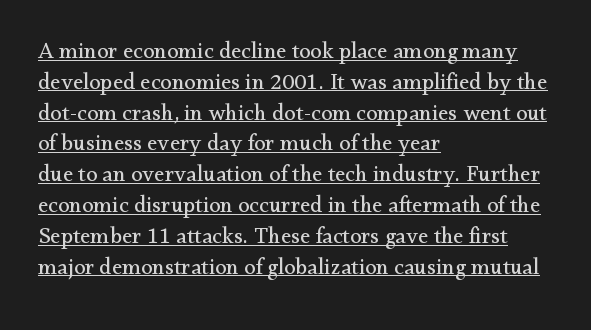
Q: Is the text bold? A: No.
Q: Is the text italic (slanted)? A: No, it is upright.
Q: Is the text underlined? A: Yes.
Q: How is the paragraph aligned? A: Left-aligned.
Q: Is the spacing between letters normal or unusually wide? A: Normal.
Q: Is the spacing between lines tight, normal or loose? A: Normal.
